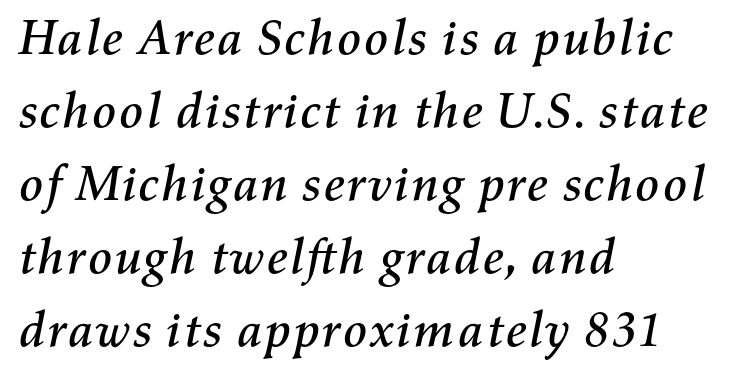
Q: Is the text italic (slanted)? A: Yes, it leans right by about 11 degrees.
Q: Is the text underlined? A: No.
Q: How is the paragraph aligned? A: Left-aligned.
Q: Is the spacing between letters normal or unusually wide? A: Normal.
Q: Is the spacing between lines tight, normal or loose? A: Normal.
Q: Width (condensed, normal, or wide)? A: Normal.
Q: Stroke contrast? A: Medium.
Q: x-height? A: Medium.
Q: Monospaced? A: No.
